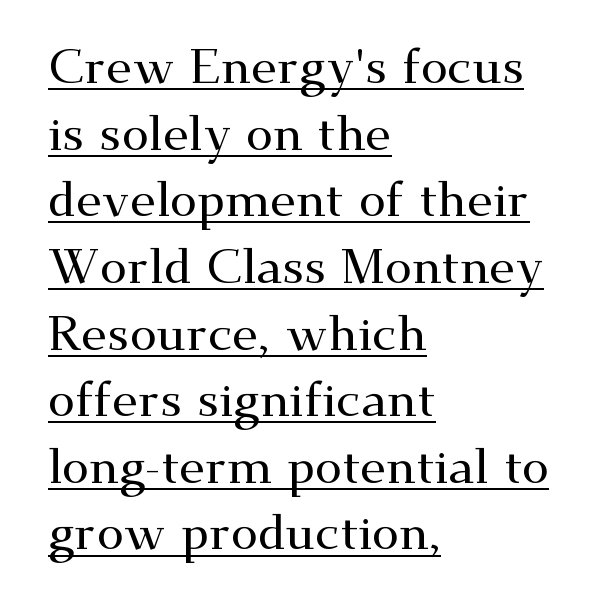
Visually the block forms a straight wall on the left and a jagged coastline on the right. Whoever set this chose a conventional vertical rhythm. A baseline rule has been typeset under these characters. Posture: upright roman. Type style note: has serifs.
